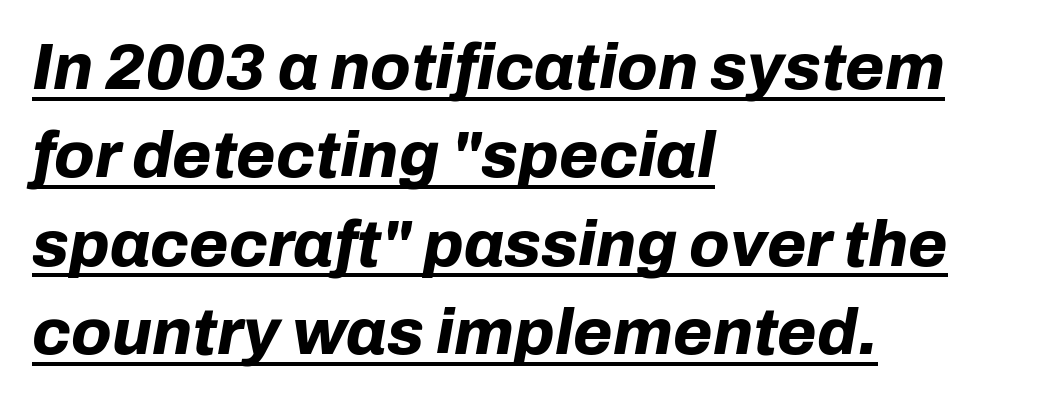
The compositor pushed each line to the left boundary. Glance below the letters and you will spot a drawn line. Notice how descenders clear the ascenders below comfortably — that's standard leading. Typesetter's note: full bold, strokes at maximum text heaviness.
